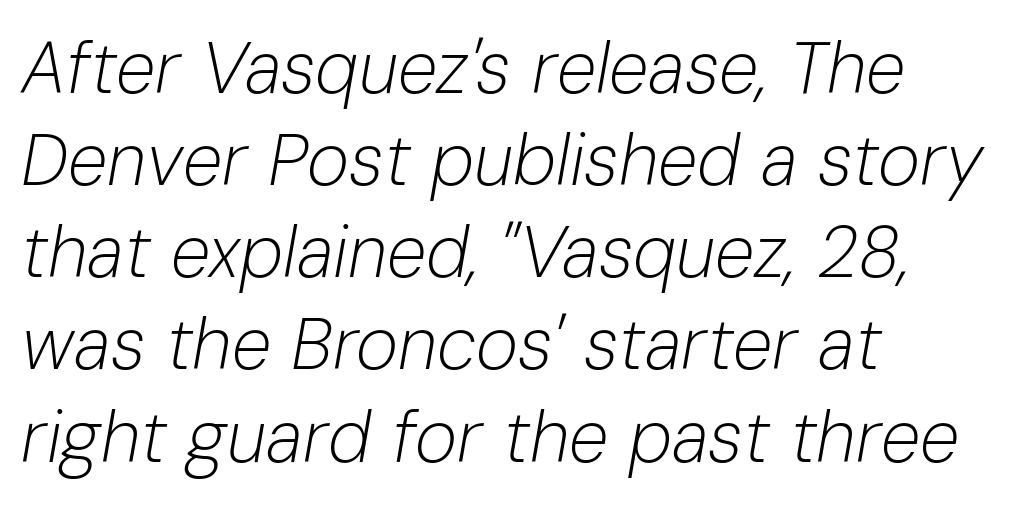
Q: Is the text bold? A: No.
Q: Is the text italic (slanted)? A: Yes, it leans right by about 10 degrees.
Q: Is the text underlined? A: No.
Q: How is the paragraph aligned? A: Left-aligned.
Q: Is the spacing between letters normal or unusually wide? A: Normal.
Q: Is the spacing between lines tight, normal or loose? A: Normal.
Q: Width (condensed, normal, or wide)? A: Normal.
Q: Stroke contrast? A: Low.
Q: x-height? A: Medium.
Q: Monospaced? A: No.
